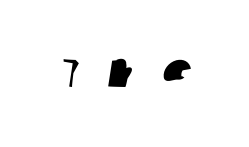
The image shows 50 px sans-serif type; set unusually wide letter spacing (+0.47 em), not underlined; low stroke contrast and a large x-height.
